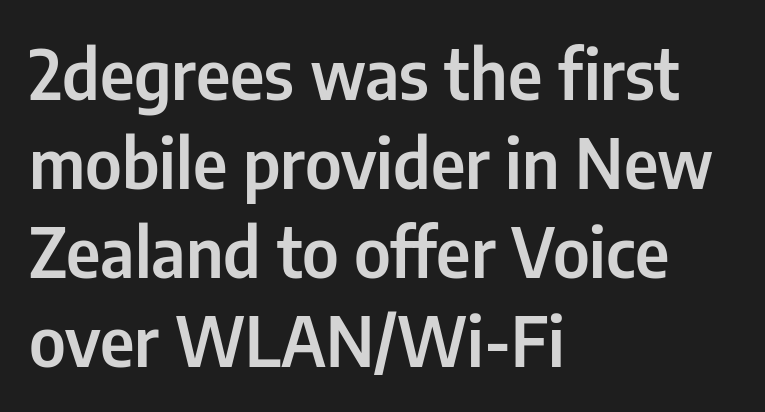
{"serif": "no", "italic": "no", "width": "condensed", "stroke_contrast": "low", "x_height": "medium", "monospaced": "no", "underline": "no", "align": "left", "line_spacing": "normal", "line_spacing_ratio": 1.31, "letter_spacing": "normal", "letter_spacing_em": 0.0, "glyph_px": 68}
